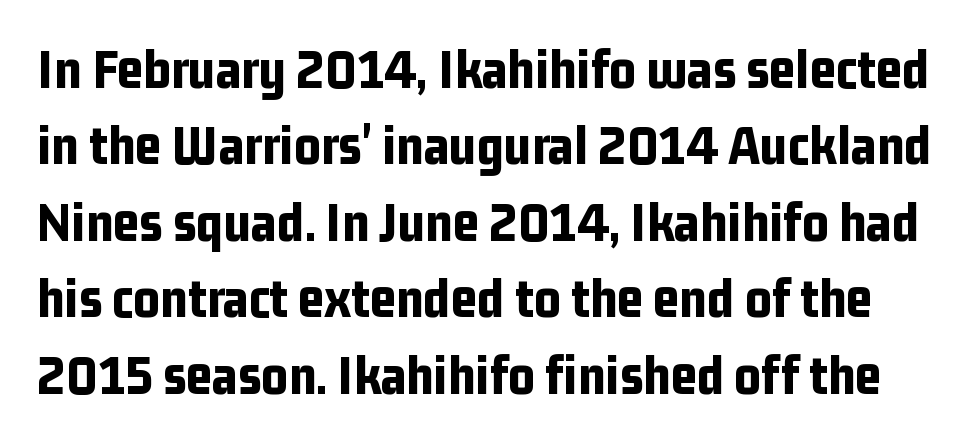
The letters stand upright; this is a roman face. The baseline area is clear. The letters are bold, with thick, heavy strokes. The rendering shows plain stroke endings on the letterforms — a sans-serif design. The rows are spaced the way most documents space them. This sample uses plain, unmodified letter spacing.
